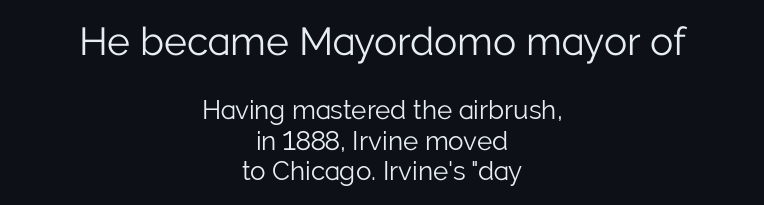
Where is the straight margin? There isn't one; the lines are centered. Is the type heavy? It reads as light-to-regular instead. Letter spacing: default. The specimen reads as upright at a glance. A typesetter would call this proportional, since set widths differ per character.
